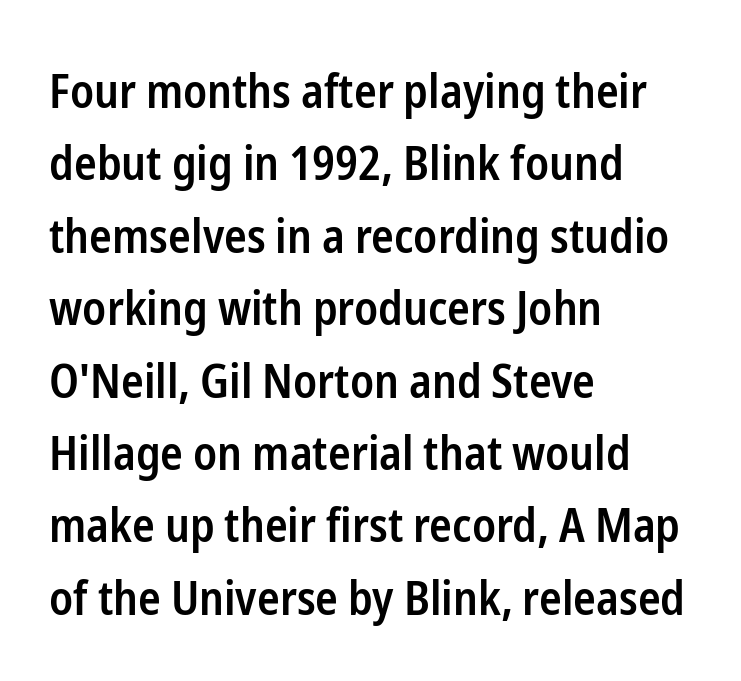
{"serif": "no", "italic": "no", "bold": "semi", "weight": "semibold", "width": "condensed", "stroke_contrast": "low", "x_height": "medium", "monospaced": "no", "underline": "no", "align": "left", "line_spacing": "normal", "line_spacing_ratio": 1.54, "letter_spacing": "normal", "letter_spacing_em": 0.0, "glyph_px": 47}
